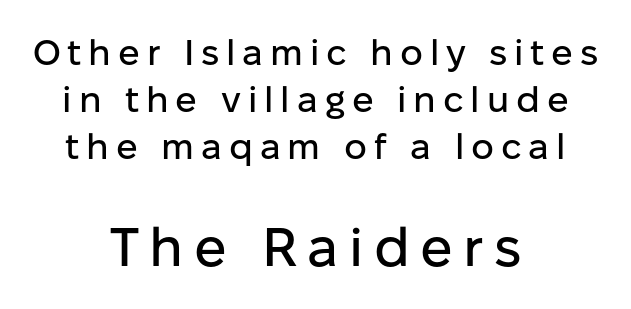
{"serif": "no", "italic": "no", "width": "normal", "stroke_contrast": "low", "x_height": "medium", "monospaced": "no", "underline": "no", "align": "center", "line_spacing": "normal", "line_spacing_ratio": 1.31, "larger_block": "second", "size_ratio": 1.5, "glyph_px": 54}
